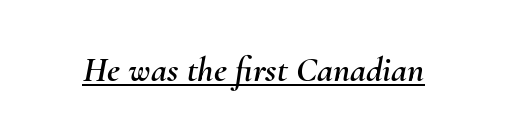
{"italic": "yes", "lean": "right", "slant_degrees": 10, "width": "normal", "stroke_contrast": "medium", "x_height": "small", "monospaced": "no", "underline": "yes", "letter_spacing": "normal", "letter_spacing_em": 0.0, "glyph_px": 36}
